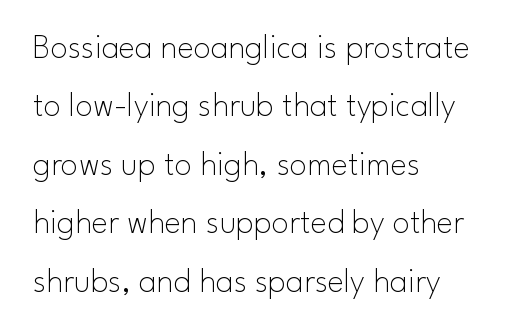
Q: Is the text bold? A: No.
Q: Is the text italic (slanted)? A: No, it is upright.
Q: Is the typeface a serif or a sans-serif typeface? A: Sans-serif.
Q: Is the text underlined? A: No.
Q: How is the paragraph aligned? A: Left-aligned.
Q: Is the spacing between letters normal or unusually wide? A: Normal.
Q: Is the spacing between lines tight, normal or loose? A: Normal.
Q: Width (condensed, normal, or wide)? A: Normal.
Q: Stroke contrast? A: Low.
Q: x-height? A: Small.
Q: Monospaced? A: No.
